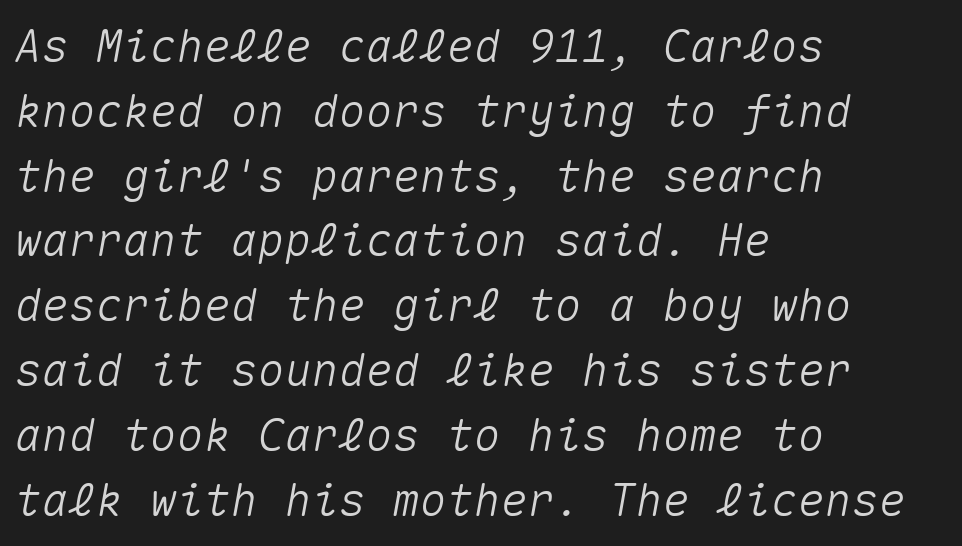
Every character sits at an angle, as italics do. Each word holds together tightly as a unit, with standard inter-letter gaps. Monospaced: the letters line up in strict vertical columns. The paragraph shown leans on its left margin. The passage shown stacks its lines at a standard gap.
